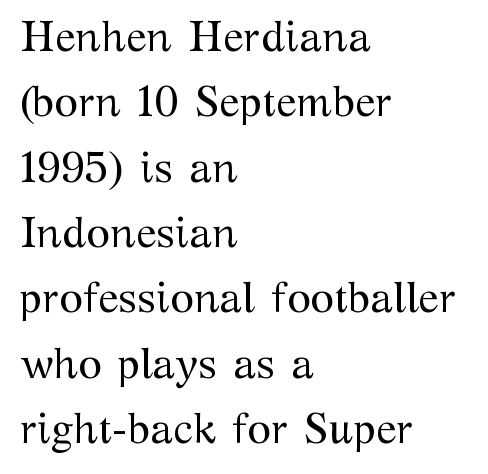
{"serif": "yes", "italic": "no", "bold": "no", "weight": "regular", "width": "normal", "stroke_contrast": "medium", "x_height": "medium", "monospaced": "no", "underline": "no", "align": "left", "line_spacing": "normal", "line_spacing_ratio": 1.52, "letter_spacing": "normal", "letter_spacing_em": 0.0, "glyph_px": 43}
